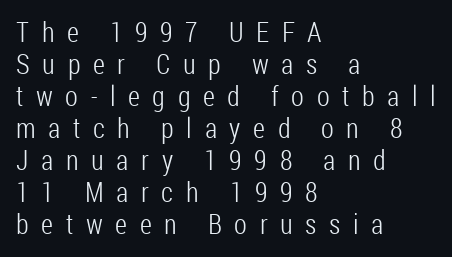
Q: Is the text bold? A: No.
Q: Is the text italic (slanted)? A: No, it is upright.
Q: Is the typeface a serif or a sans-serif typeface? A: Sans-serif.
Q: Is the text underlined? A: No.
Q: How is the paragraph aligned? A: Left-aligned.
Q: Is the spacing between letters normal or unusually wide? A: Unusually wide.
Q: Is the spacing between lines tight, normal or loose? A: Tight.
Q: Width (condensed, normal, or wide)? A: Condensed.
Q: Stroke contrast? A: Low.
Q: x-height? A: Medium.
Q: Monospaced? A: No.
